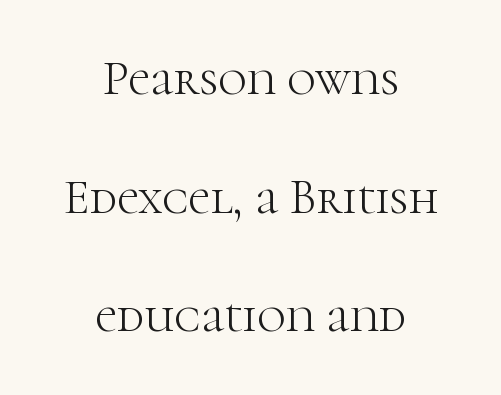
The image shows 49 px light serif type, upright; set centered, loose line spacing (2.42x), normal letter spacing, not underlined; high stroke contrast and a medium x-height.
